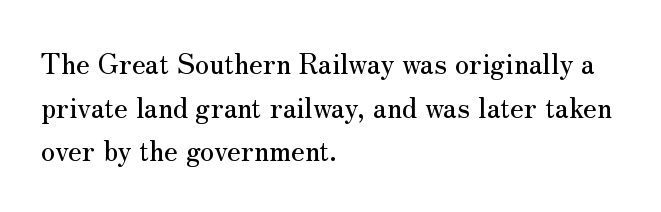
In terms of letterspacing, this is plain default setting. The text block is weighted toward the left margin, trailing off unevenly rightward. No italicization has been applied; the sample stays upright. Spacing verdict: proportional, widths tailored to each character. The lines sit at an ordinary, default distance from one another. Descender tails drop into unmarked territory.
